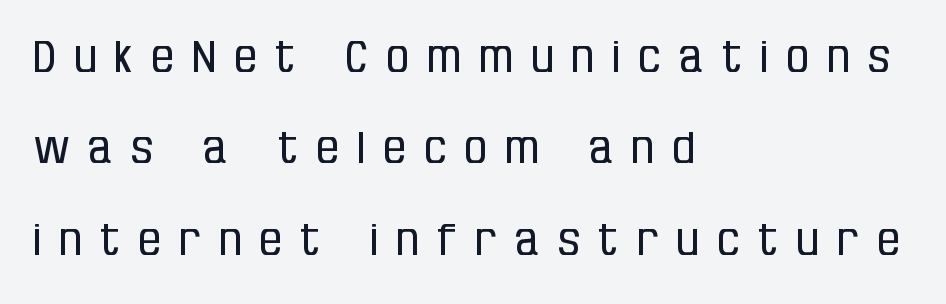
{"serif": "no", "italic": "no", "bold": "no", "weight": "regular", "width": "condensed", "stroke_contrast": "low", "x_height": "large", "monospaced": "no", "underline": "no", "align": "left", "line_spacing": "loose", "line_spacing_ratio": 2.03, "letter_spacing": "wide", "letter_spacing_em": 0.41, "glyph_px": 45}
